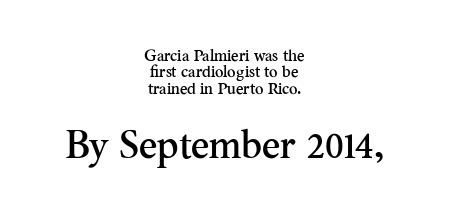
{"serif": "yes", "italic": "no", "width": "normal", "stroke_contrast": "medium", "x_height": "small", "monospaced": "no", "underline": "no", "align": "center", "line_spacing": "tight", "line_spacing_ratio": 1.02, "letter_spacing": "normal", "letter_spacing_em": 0.0, "larger_block": "second", "size_ratio": 2.44, "glyph_px": 39}
